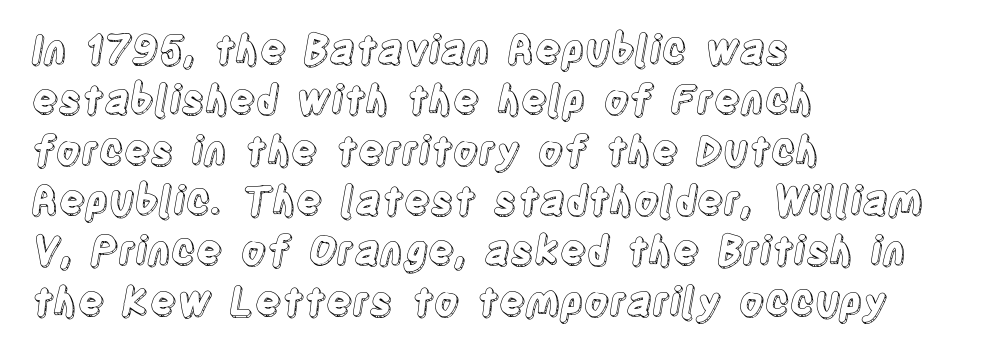
Character widths vary here, with narrow letters taking less room than wide ones. Check the space under the baseline: it is left empty. Tracking value appears to be zero — textbook default spacing.
